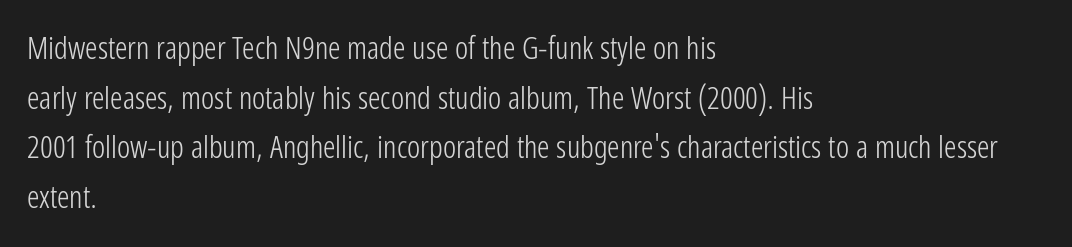
The image shows 31 px light, condensed sans-serif type, upright; set left-aligned, normal line spacing (1.6x), normal letter spacing, not underlined; low stroke contrast and a medium x-height.
